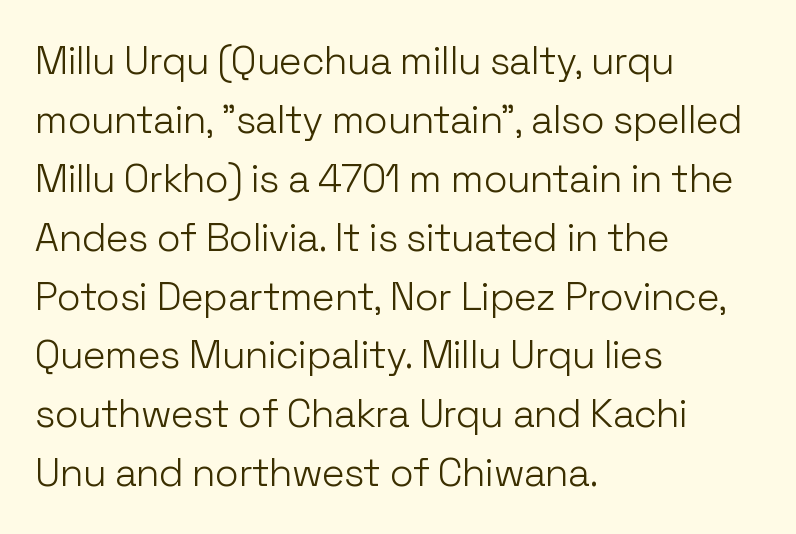
{"serif": "no", "italic": "no", "bold": "no", "weight": "light", "width": "normal", "stroke_contrast": "low", "x_height": "medium", "monospaced": "no", "underline": "no", "align": "left", "line_spacing": "normal", "line_spacing_ratio": 1.51, "letter_spacing": "normal", "letter_spacing_em": 0.0, "glyph_px": 39}
